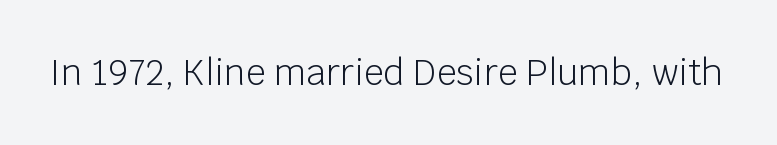
The image shows 35 px light sans-serif type, upright; set normal letter spacing, not underlined; low stroke contrast and a large x-height.
